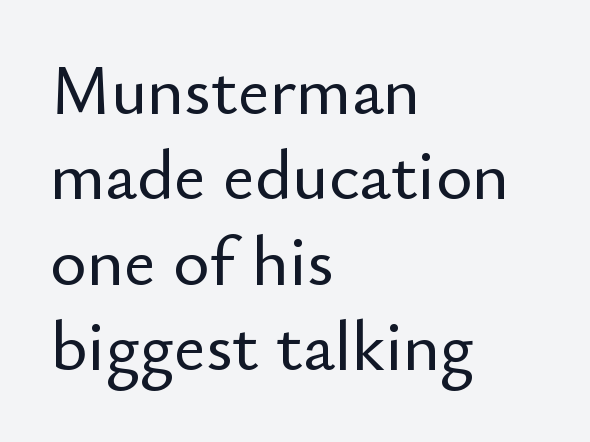
Q: Is the text italic (slanted)? A: No, it is upright.
Q: Is the typeface a serif or a sans-serif typeface? A: Sans-serif.
Q: Is the text underlined? A: No.
Q: How is the paragraph aligned? A: Left-aligned.
Q: Is the spacing between letters normal or unusually wide? A: Normal.
Q: Width (condensed, normal, or wide)? A: Normal.
Q: Stroke contrast? A: Low.
Q: x-height? A: Small.
Q: Monospaced? A: No.
